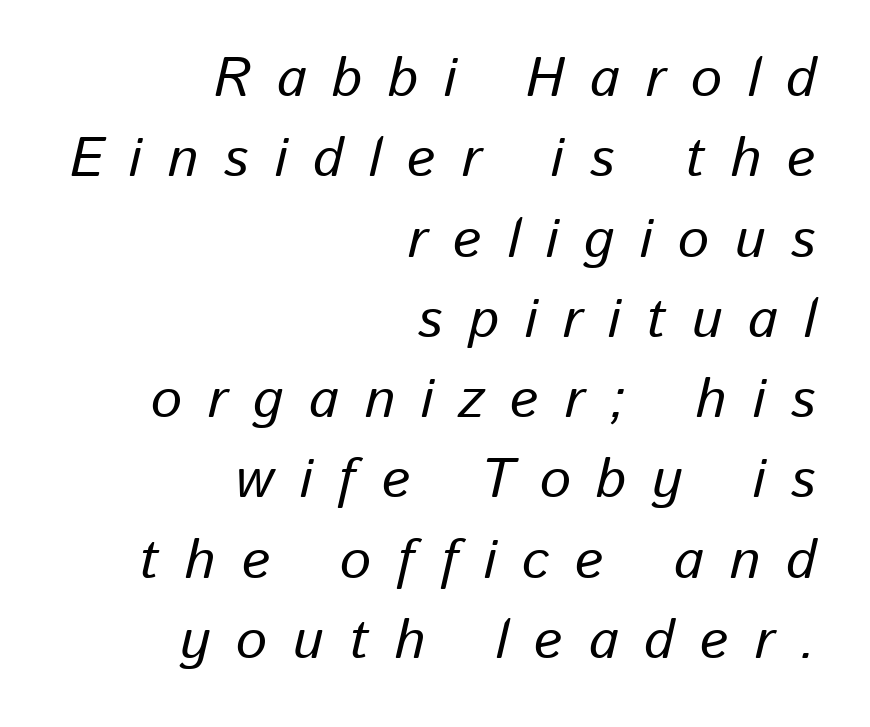
The typesetter chose a ragged-left arrangement here. Character widths vary here, with narrow letters taking less room than wide ones. Unmarked baselines from the first word to the last. Designer's note — italics engaged. If you measured baseline to baseline, you'd find a middling distance. The gaps between neighbouring characters are conspicuously large.
